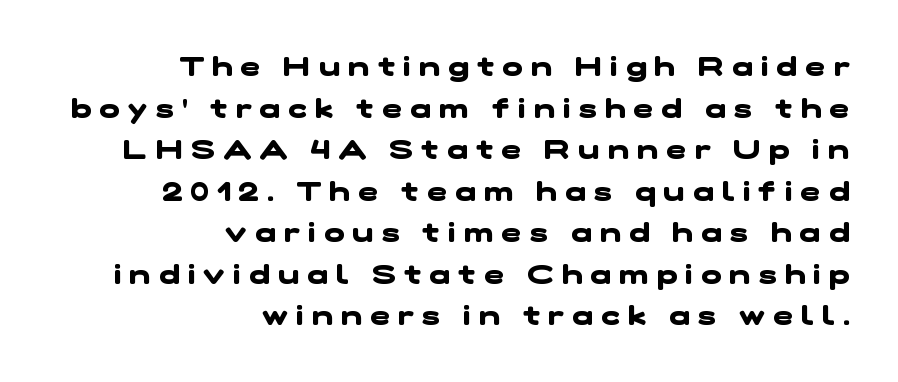
Compared with a flush-left layout, this one pins lines to the opposite, right side. Look at the stroke-to-counter ratio: heavy, a bold. The baseline area is clear. The type is letterspaced generously, with wide tracking. How would I describe the line gaps? Plain and ordinary.
